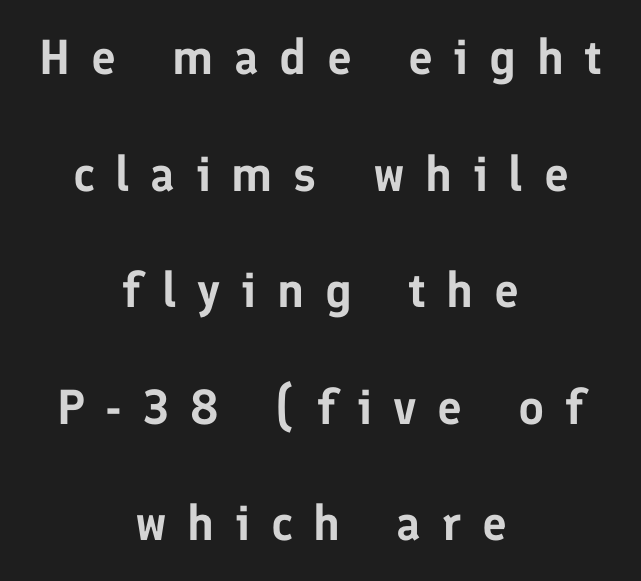
Layout note: lines centered. The horizontal fit of the characters is loose and conspicuously gappy. The strip under each line holds only bare page. These lines stand farther apart than default settings would place them. A typesetter would call this proportional, since set widths differ per character.
